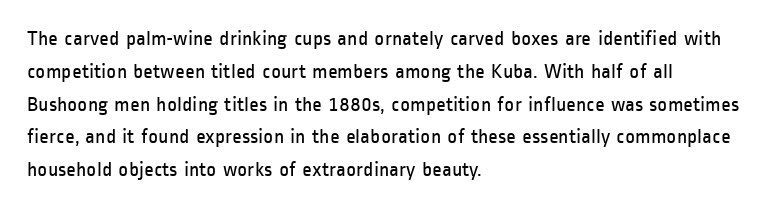
{"italic": "no", "bold": "no", "underline": "no", "align": "left", "line_spacing": "normal", "line_spacing_ratio": 1.56, "letter_spacing": "normal", "letter_spacing_em": 0.0, "glyph_px": 21}
